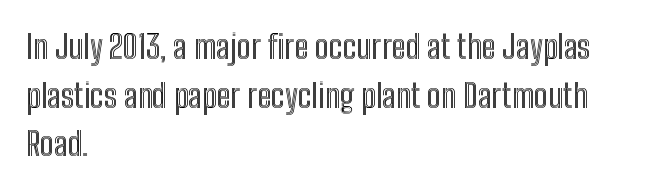
These lines are set flush left with a ragged right edge. The tracking reads as untouched default to a designer's eye. A typesetter would call this leading conventional body-copy spacing. Glance below the letters and you will spot only blank space. Ascenders rise straight up at ninety degrees.
